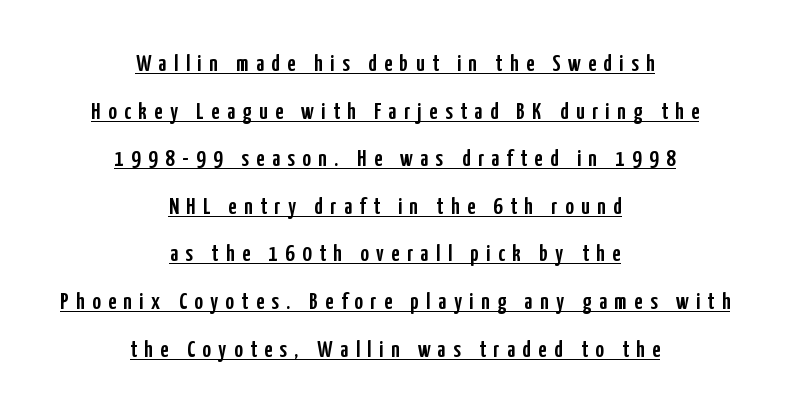
Q: Is the text italic (slanted)? A: No, it is upright.
Q: Is the text underlined? A: Yes.
Q: How is the paragraph aligned? A: Centered.
Q: Is the spacing between letters normal or unusually wide? A: Unusually wide.
Q: Is the spacing between lines tight, normal or loose? A: Loose.
